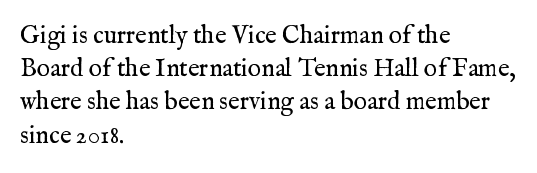
{"italic": "no", "bold": "no", "underline": "no", "align": "left", "line_spacing": "normal", "line_spacing_ratio": 1.33, "letter_spacing": "normal", "letter_spacing_em": 0.0, "glyph_px": 25}
